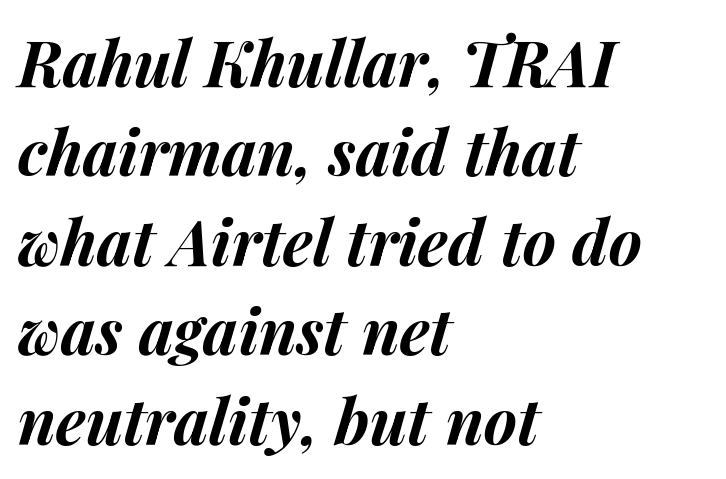
Q: Is the text bold? A: Yes.
Q: Is the text italic (slanted)? A: Yes, it leans right by about 14 degrees.
Q: Is the text underlined? A: No.
Q: How is the paragraph aligned? A: Left-aligned.
Q: Is the spacing between letters normal or unusually wide? A: Normal.
Q: Is the spacing between lines tight, normal or loose? A: Normal.
Q: Width (condensed, normal, or wide)? A: Normal.
Q: Stroke contrast? A: Medium.
Q: x-height? A: Medium.
Q: Monospaced? A: No.
